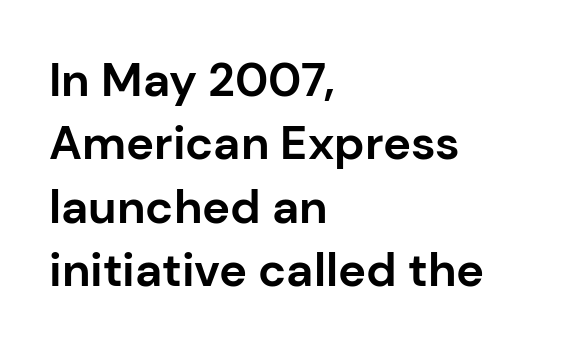
The image shows 47 px bold sans-serif type, upright; set left-aligned, normal line spacing (1.35x), normal letter spacing, not underlined; low stroke contrast and a medium x-height.
